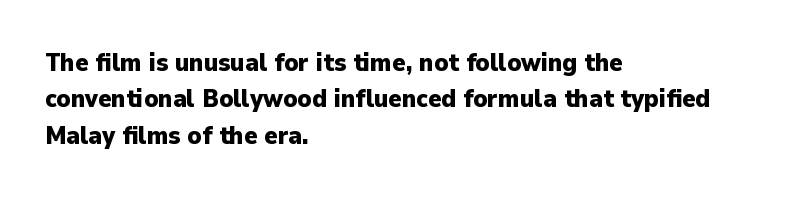
The image shows 25 px bold type, upright; set left-aligned, normal line spacing (1.46x), normal letter spacing, not underlined.
